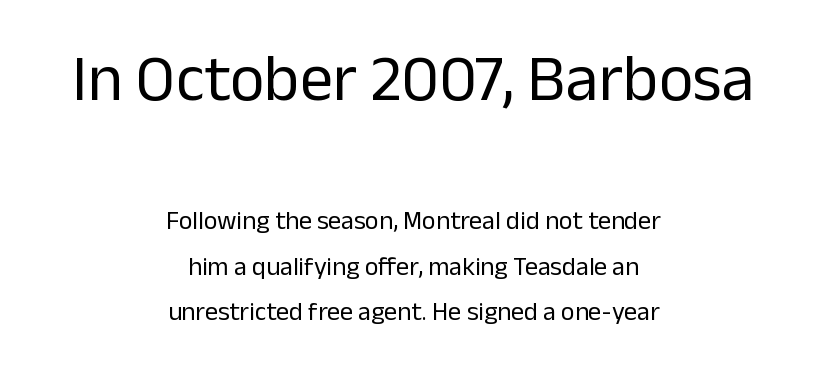
The lettering stays uniformly vertical, giving the passage a roman look. The upper block of text is set noticeably larger than the block beneath it. The face used here is proportionally spaced, like ordinary book or web type. The passage shown has conventional tracking throughout.
